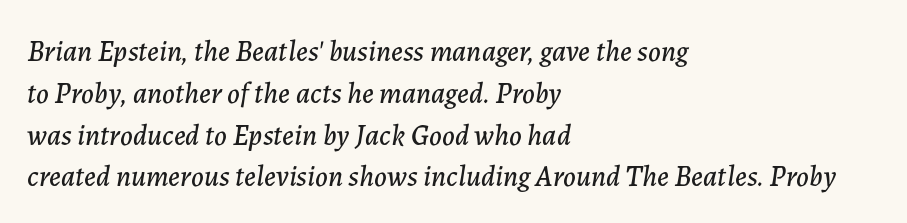
The image shows 29 px text type, italic (leaning right); set left-aligned, normal line spacing (1.44x), normal letter spacing, not underlined; low stroke contrast and a medium x-height.
